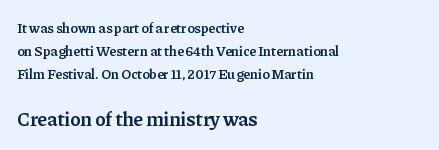
The image shows 20 px text type, upright; set left-aligned, normal line spacing (1.66x), normal letter spacing, not underlined; the second (bottom) block is 1.43x larger.
